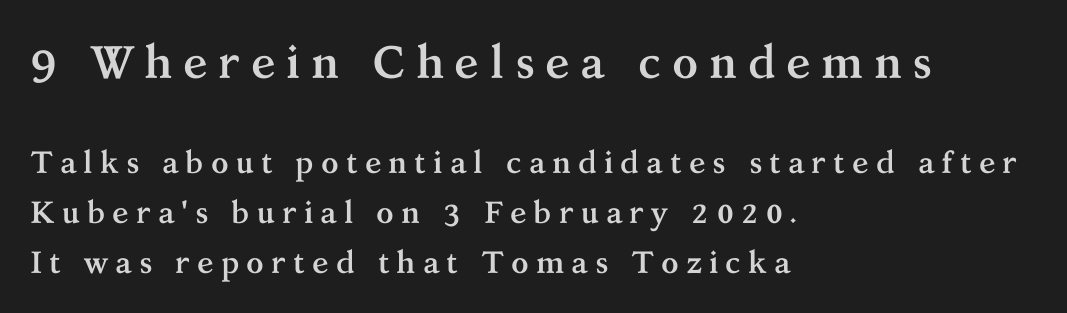
The image shows 46 px semibold serif type, upright; set left-aligned, normal line spacing (1.61x), unusually wide letter spacing (+0.22 em), not underlined; the first (top) block is 1.48x larger; medium stroke contrast and a medium x-height.
